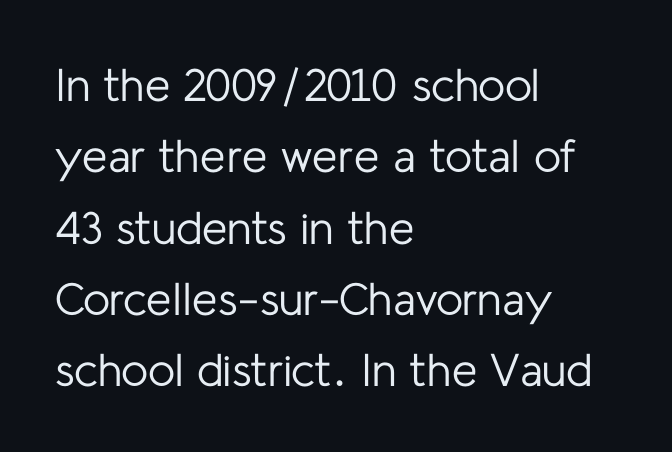
The image shows 46 px regular-weight sans-serif type, upright; set left-aligned, normal line spacing (1.55x), normal letter spacing, not underlined; low stroke contrast and a medium x-height.
